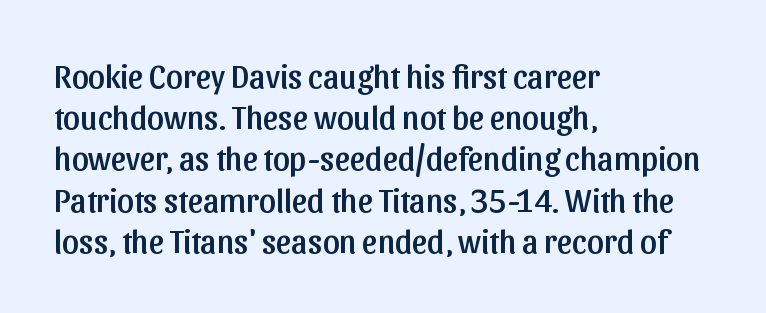
Q: Is the text italic (slanted)? A: No, it is upright.
Q: Is the typeface a serif or a sans-serif typeface? A: Sans-serif.
Q: Is the text underlined? A: No.
Q: How is the paragraph aligned? A: Left-aligned.
Q: Is the spacing between letters normal or unusually wide? A: Normal.
Q: Is the spacing between lines tight, normal or loose? A: Normal.
Q: Width (condensed, normal, or wide)? A: Normal.
Q: Stroke contrast? A: Low.
Q: x-height? A: Medium.
Q: Monospaced? A: No.
